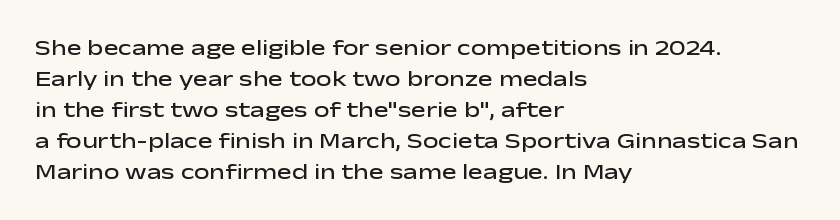
The image shows 22 px text type, upright; set left-aligned, normal line spacing (1.41x), normal letter spacing, not underlined.
